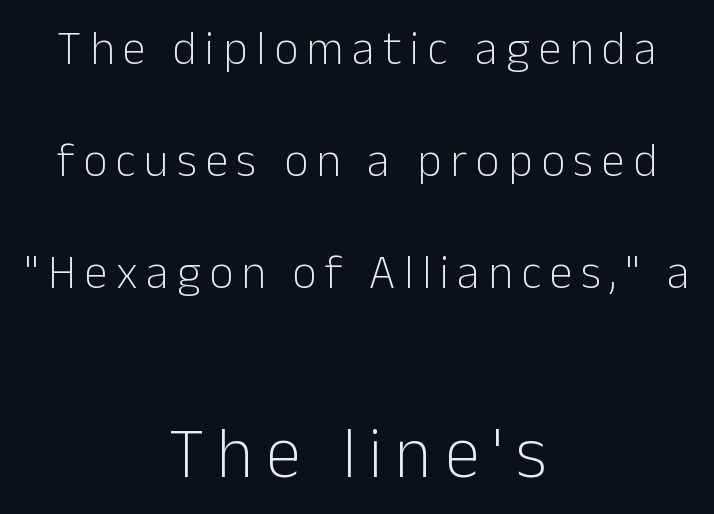
{"serif": "no", "italic": "no", "bold": "no", "weight": "light", "width": "normal", "stroke_contrast": "low", "x_height": "medium", "monospaced": "no", "underline": "no", "align": "center", "line_spacing": "loose", "line_spacing_ratio": 2.38, "larger_block": "second", "size_ratio": 1.51, "glyph_px": 71}
